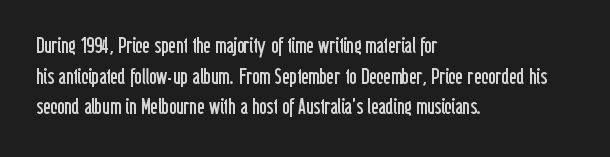
{"italic": "no", "bold": "no", "underline": "no", "align": "left", "line_spacing": "normal", "line_spacing_ratio": 1.39, "letter_spacing": "normal", "letter_spacing_em": 0.0, "glyph_px": 22}
